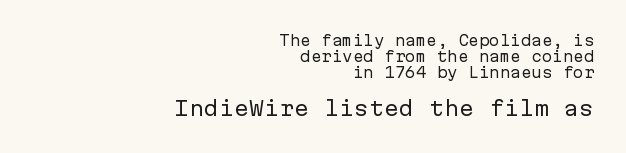
{"italic": "no", "bold": "no", "underline": "no", "align": "right", "line_spacing": "tight", "line_spacing_ratio": 1.15, "letter_spacing": "normal", "letter_spacing_em": 0.0, "larger_block": "second", "size_ratio": 1.43, "glyph_px": 20}
